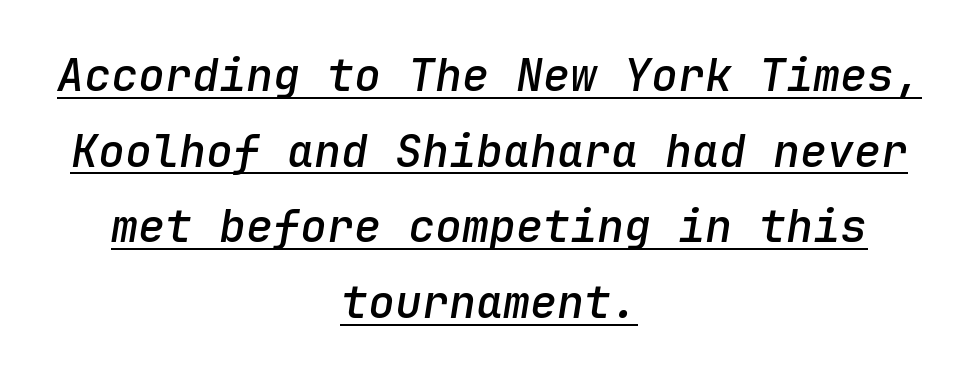
{"italic": "yes", "lean": "right", "slant_degrees": 9, "bold": "semi", "weight": "semibold", "width": "normal", "stroke_contrast": "low", "x_height": "medium", "monospaced": "yes", "underline": "yes", "align": "center", "line_spacing": "normal", "line_spacing_ratio": 1.68, "letter_spacing": "normal", "letter_spacing_em": 0.0, "glyph_px": 45}
